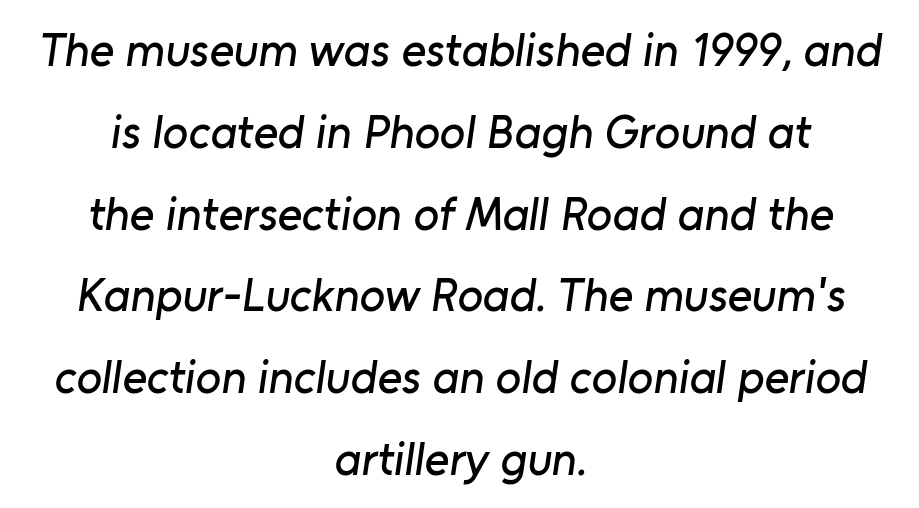
The image shows 47 px sans-serif type; set centered, line spacing 1.74x, normal letter spacing, not underlined; low stroke contrast and a medium x-height.
